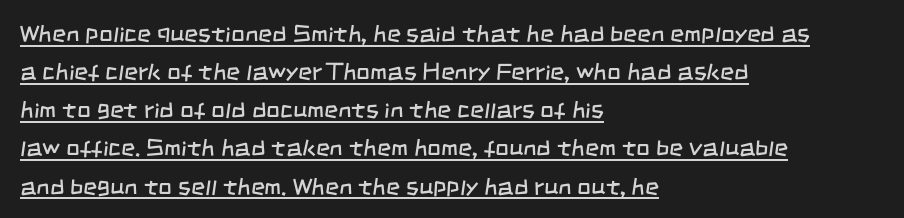
Q: Is the text bold? A: No.
Q: Is the text underlined? A: Yes.
Q: How is the paragraph aligned? A: Left-aligned.
Q: Is the spacing between letters normal or unusually wide? A: Normal.
Q: Is the spacing between lines tight, normal or loose? A: Normal.
